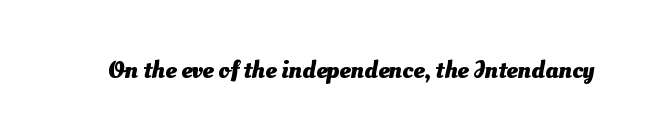
The baseline area is clear. The face used here is rendered with its standard letterfit. The face used here has the dense, thick strokes of a bold.
